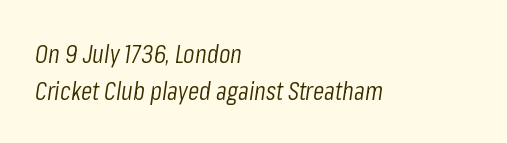
Tracking value appears to be zero — textbook default spacing. The letterforms sit at book weight or below. Beneath every word, the page is bare. The font's italic variant was chosen for this text. The leading is moderate, giving the passage an even texture.
